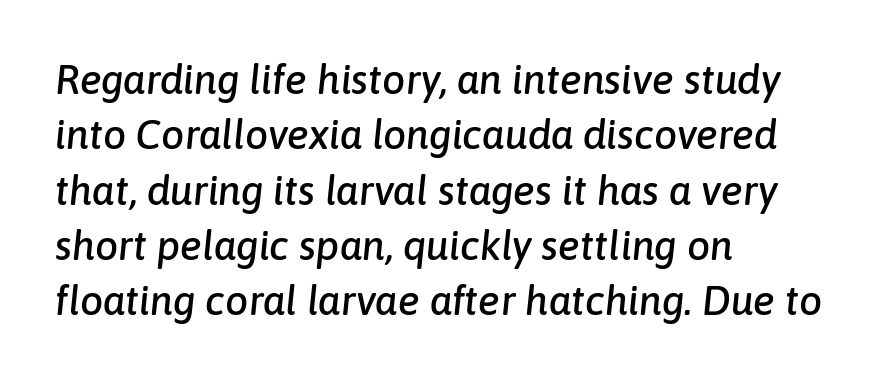
Here the glyphs are tracked normally, forming tight word shapes. Does the lettering tilt? It does — this is italic. Proportional: the letters do not fall into vertical columns. A student would call this left alignment; a typographer would say flush left, rag right. Has an underline been added? It has not.
